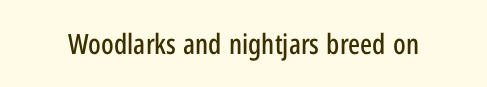
The image shows 28 px condensed sans-serif type, upright; set normal letter spacing, not underlined; low stroke contrast and a medium x-height.
